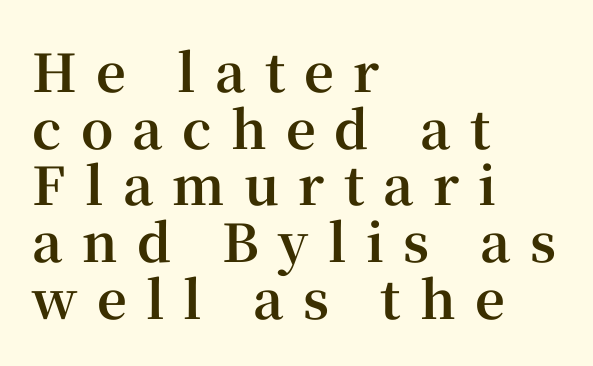
Q: Is the text bold? A: Yes.
Q: Is the text italic (slanted)? A: No, it is upright.
Q: Is the typeface a serif or a sans-serif typeface? A: Serif.
Q: Is the text underlined? A: No.
Q: How is the paragraph aligned? A: Left-aligned.
Q: Is the spacing between letters normal or unusually wide? A: Unusually wide.
Q: Is the spacing between lines tight, normal or loose? A: Tight.
Q: Width (condensed, normal, or wide)? A: Normal.
Q: Stroke contrast? A: High.
Q: x-height? A: Medium.
Q: Monospaced? A: No.
